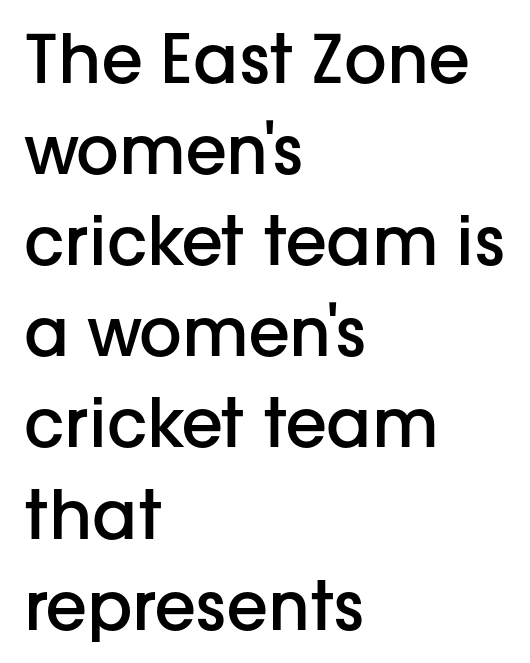
Q: Is the text bold? A: Semi-bold.
Q: Is the text italic (slanted)? A: No, it is upright.
Q: Is the typeface a serif or a sans-serif typeface? A: Sans-serif.
Q: Is the text underlined? A: No.
Q: How is the paragraph aligned? A: Left-aligned.
Q: Is the spacing between letters normal or unusually wide? A: Normal.
Q: Is the spacing between lines tight, normal or loose? A: Normal.
Q: Width (condensed, normal, or wide)? A: Normal.
Q: Stroke contrast? A: Low.
Q: x-height? A: Medium.
Q: Monospaced? A: No.
